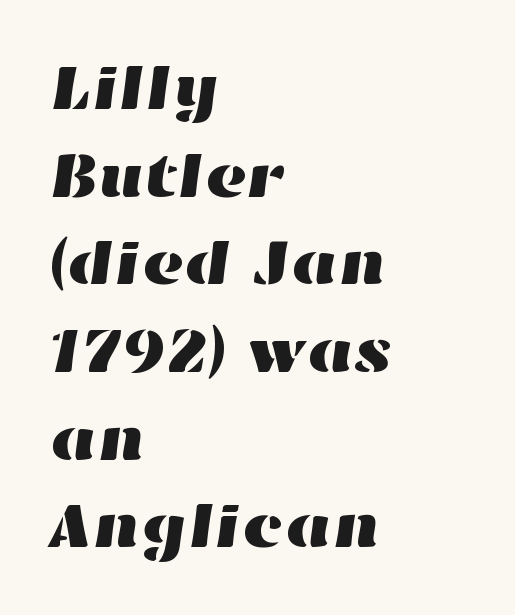
{"width": "wide", "stroke_contrast": "high", "x_height": "medium", "monospaced": "no", "underline": "no", "align": "left", "line_spacing": "normal", "line_spacing_ratio": 1.37, "letter_spacing": "normal", "letter_spacing_em": 0.0, "glyph_px": 64}
